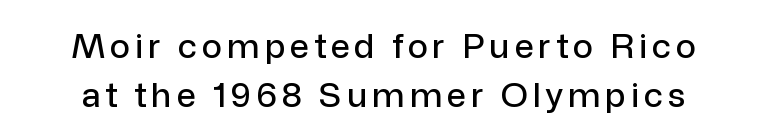
Q: Is the text italic (slanted)? A: No, it is upright.
Q: Is the typeface a serif or a sans-serif typeface? A: Sans-serif.
Q: Is the text underlined? A: No.
Q: Is the spacing between lines tight, normal or loose? A: Normal.
Q: Width (condensed, normal, or wide)? A: Normal.
Q: Stroke contrast? A: Low.
Q: x-height? A: Medium.
Q: Monospaced? A: No.
